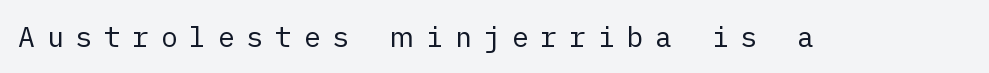
Upright lettering throughout. Each stroke keeps to a modest, everyday thickness or less. Beneath every word, the page is bare. Typographically, this falls in the sans-serif category.
